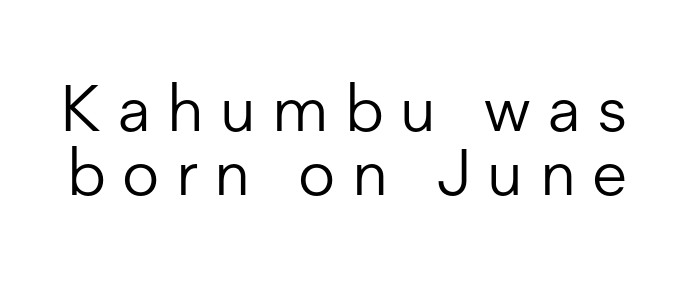
The image shows 65 px light sans-serif type, upright; set tight line spacing (0.99x), unusually wide letter spacing (+0.25 em), not underlined; low stroke contrast and a medium x-height.
